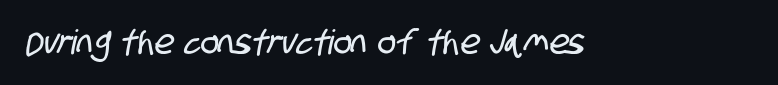
The image shows 34 px condensed sans-serif type; set normal letter spacing, not underlined; low stroke contrast and a large x-height.
